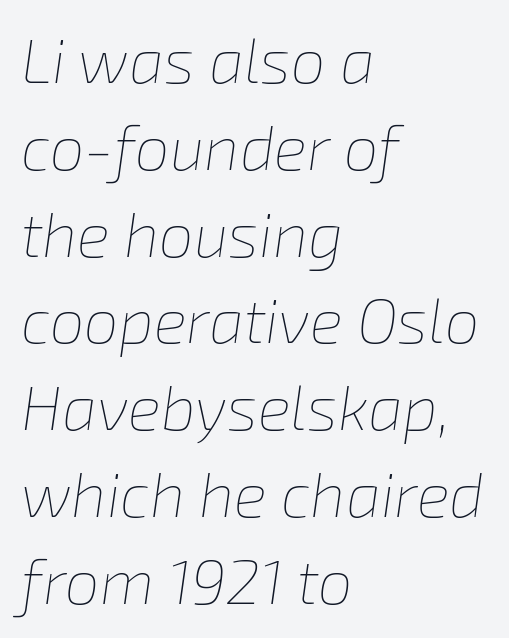
No extra tracking has been applied to these lines. This rendering features lettering with no underline. Is the stroke heavy? The answer is a plain regular-or-lighter. How would I describe the line gaps? Plain and ordinary. The rendering applies a slant to the glyphs. These lines are rendered in a variable-pitch font.
